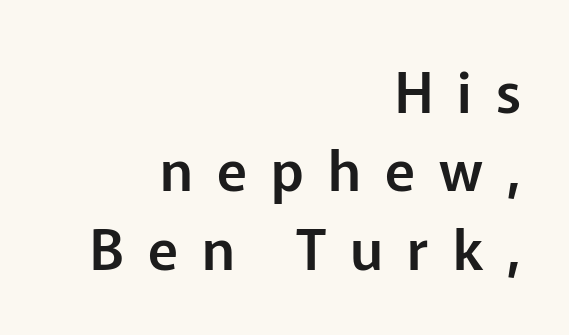
Q: Is the text italic (slanted)? A: No, it is upright.
Q: Is the typeface a serif or a sans-serif typeface? A: Sans-serif.
Q: Is the text underlined? A: No.
Q: How is the paragraph aligned? A: Right-aligned.
Q: Is the spacing between letters normal or unusually wide? A: Unusually wide.
Q: Is the spacing between lines tight, normal or loose? A: Normal.
Q: Width (condensed, normal, or wide)? A: Normal.
Q: Stroke contrast? A: Low.
Q: x-height? A: Medium.
Q: Monospaced? A: No.
